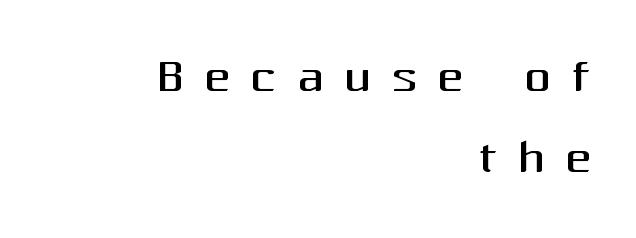
Q: Is the text bold? A: No.
Q: Is the text italic (slanted)? A: No, it is upright.
Q: Is the typeface a serif or a sans-serif typeface? A: Sans-serif.
Q: Is the text underlined? A: No.
Q: How is the paragraph aligned? A: Right-aligned.
Q: Is the spacing between letters normal or unusually wide? A: Unusually wide.
Q: Width (condensed, normal, or wide)? A: Normal.
Q: Stroke contrast? A: Medium.
Q: x-height? A: Medium.
Q: Monospaced? A: No.
